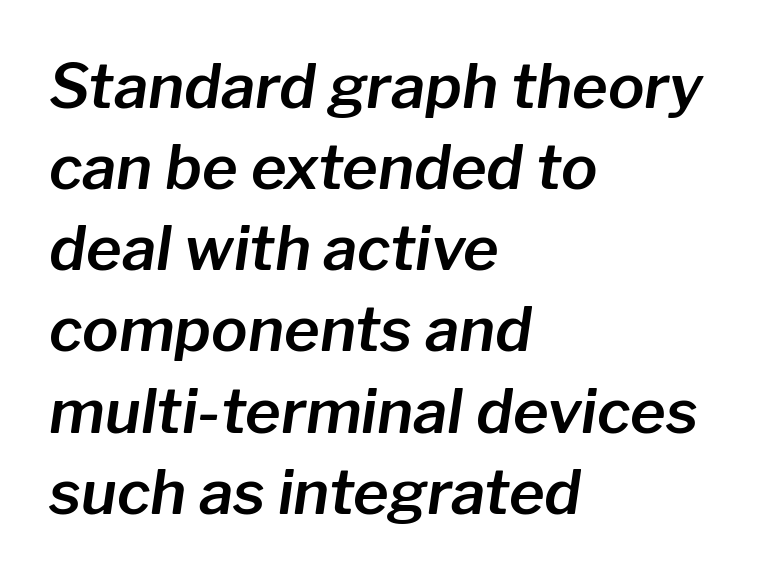
Horizontal alignment here is leftward, the default for most running prose. Notice how the stems are inclined rather than vertical — that's the hallmark of italics. Do the characters align in a grid? No, the font is proportional. Compared with typical paragraphs, the rows here are spaced about the same.
